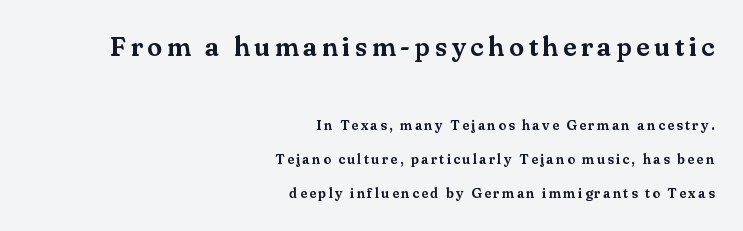
Letters rest on an invisible, unmarked baseline. The block of text is sparse from top to bottom, with ample space between rows. The font's upright variant was chosen for this text. The face used here appears at its bigger size in the upper chunk.
